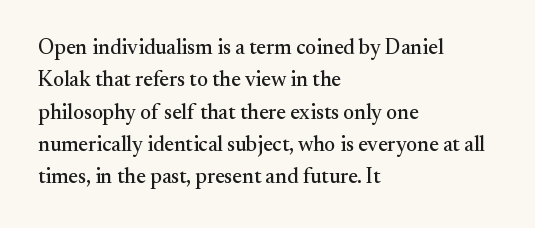
{"italic": "no", "underline": "no", "align": "left", "line_spacing": "normal", "line_spacing_ratio": 1.54, "letter_spacing": "normal", "letter_spacing_em": 0.0, "glyph_px": 21}
